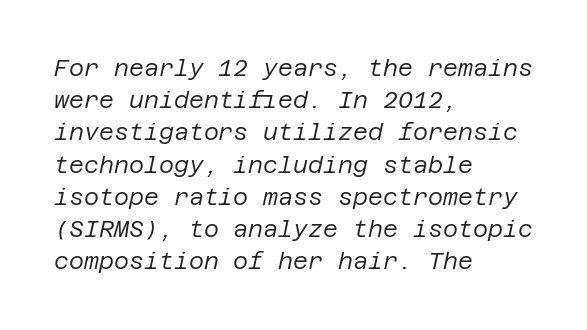
Q: Is the text bold? A: No.
Q: Is the text italic (slanted)? A: Yes, it leans right by about 12 degrees.
Q: Is the text underlined? A: No.
Q: How is the paragraph aligned? A: Left-aligned.
Q: Is the spacing between letters normal or unusually wide? A: Normal.
Q: Is the spacing between lines tight, normal or loose? A: Normal.
